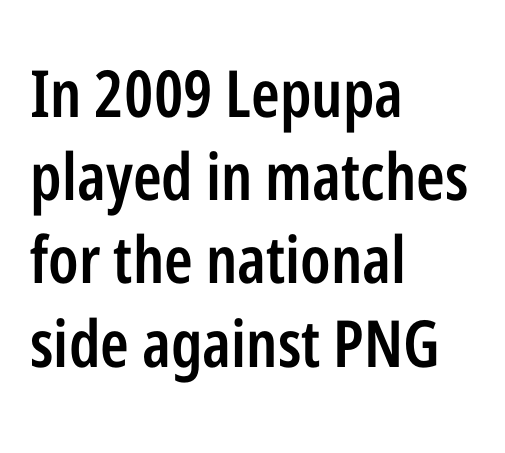
The image shows 65 px semibold, condensed sans-serif type, upright; set left-aligned, normal line spacing (1.28x), normal letter spacing, not underlined; low stroke contrast and a medium x-height.
